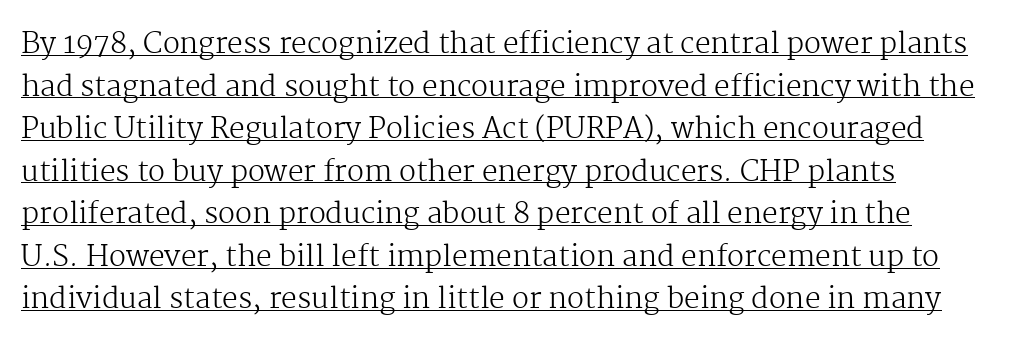
{"serif": "yes", "italic": "no", "bold": "no", "weight": "regular", "width": "normal", "stroke_contrast": "medium", "x_height": "medium", "monospaced": "no", "underline": "yes", "align": "left", "line_spacing": "normal", "line_spacing_ratio": 1.52, "letter_spacing": "normal", "letter_spacing_em": 0.0, "glyph_px": 28}
